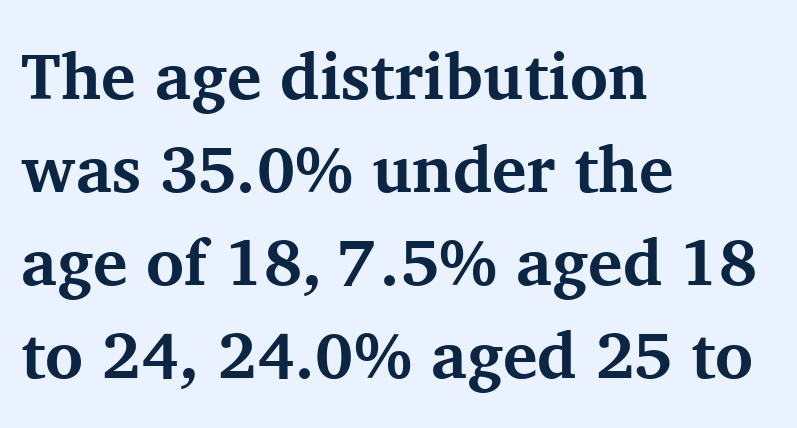
The image shows 65 px bold serif type, upright; set left-aligned, normal line spacing (1.43x), normal letter spacing, not underlined; medium stroke contrast and a medium x-height.
